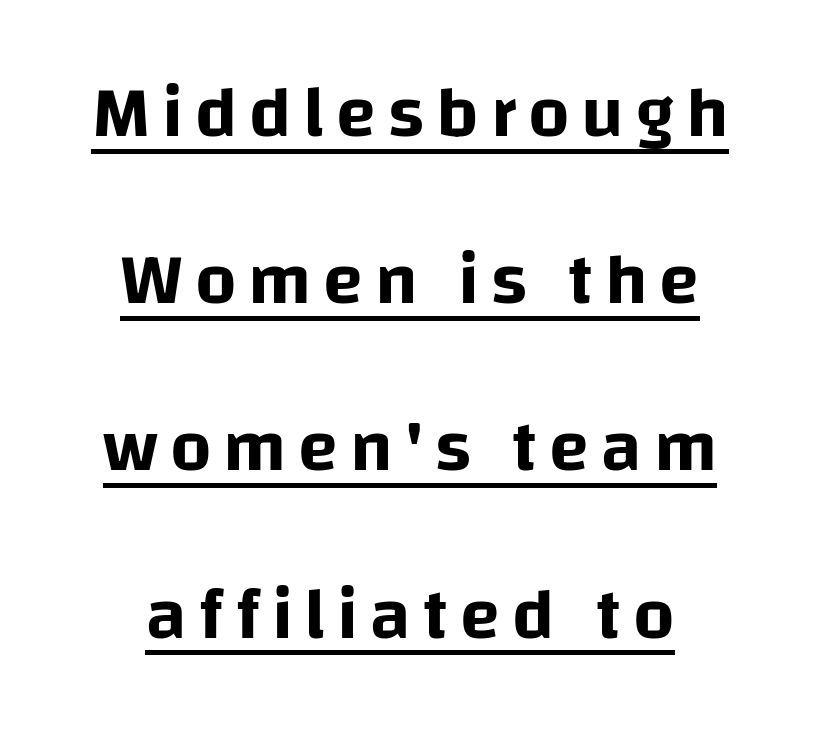
The image shows 73 px sans-serif type, upright; set centered, loose line spacing (2.29x), underlined; low stroke contrast and a large x-height.
